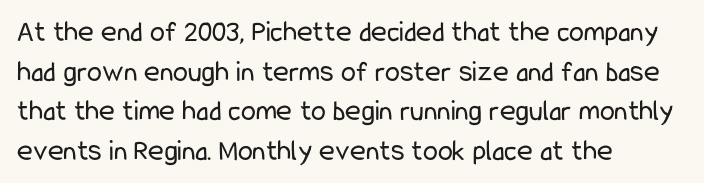
The image shows 30 px regular-weight, condensed sans-serif type, upright; set left-aligned, normal line spacing (1.32x), normal letter spacing, not underlined; low stroke contrast and a medium x-height.
